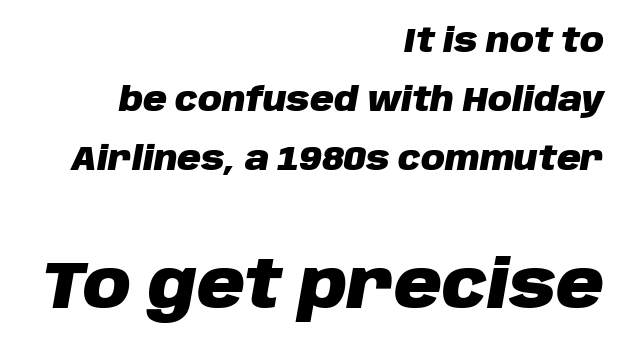
The image shows 66 px heavy type, italic (leaning right); set right-aligned, line spacing 1.79x, normal letter spacing, not underlined; the second (bottom) block is 2.0x larger; low stroke contrast and a large x-height.
